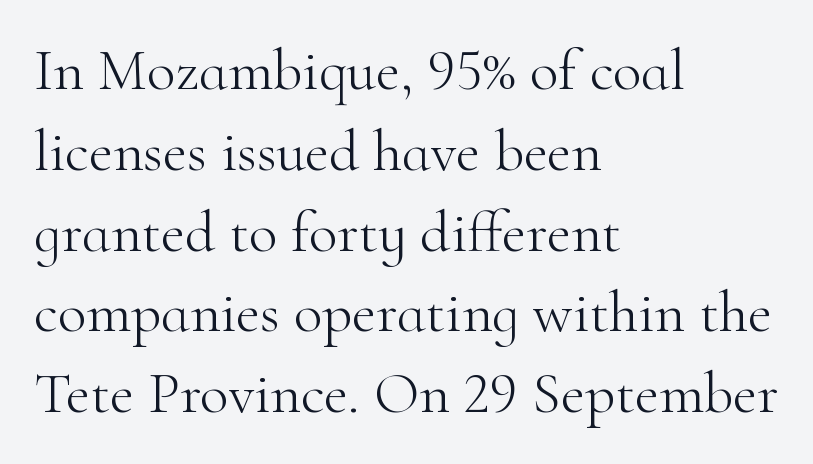
Casual observation: everything's shoved over to the left. Characters remain perfectly vertical along every line. Small tapered or slab feet sit at the stroke ends, so this counts as serif. No letter is thick-stroked: the sample isn't bold. Evenly set lines give the paragraph a standard silhouette.
